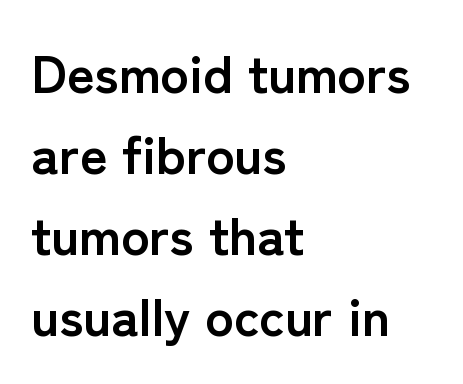
{"serif": "no", "italic": "no", "bold": "yes", "weight": "semibold", "width": "normal", "stroke_contrast": "low", "x_height": "medium", "monospaced": "no", "underline": "no", "align": "left", "line_spacing": "normal", "line_spacing_ratio": 1.53, "letter_spacing": "normal", "letter_spacing_em": 0.0, "glyph_px": 53}
